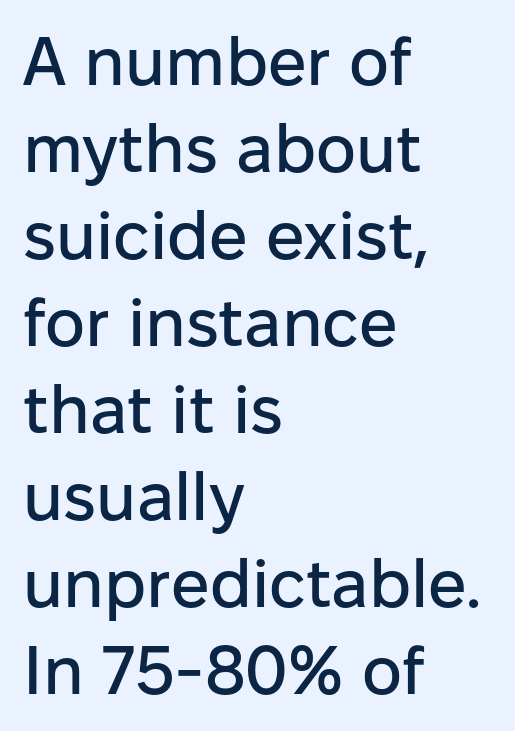
Q: Is the text italic (slanted)? A: No, it is upright.
Q: Is the typeface a serif or a sans-serif typeface? A: Sans-serif.
Q: Is the text underlined? A: No.
Q: How is the paragraph aligned? A: Left-aligned.
Q: Is the spacing between letters normal or unusually wide? A: Normal.
Q: Is the spacing between lines tight, normal or loose? A: Normal.
Q: Width (condensed, normal, or wide)? A: Normal.
Q: Stroke contrast? A: Low.
Q: x-height? A: Medium.
Q: Monospaced? A: No.
